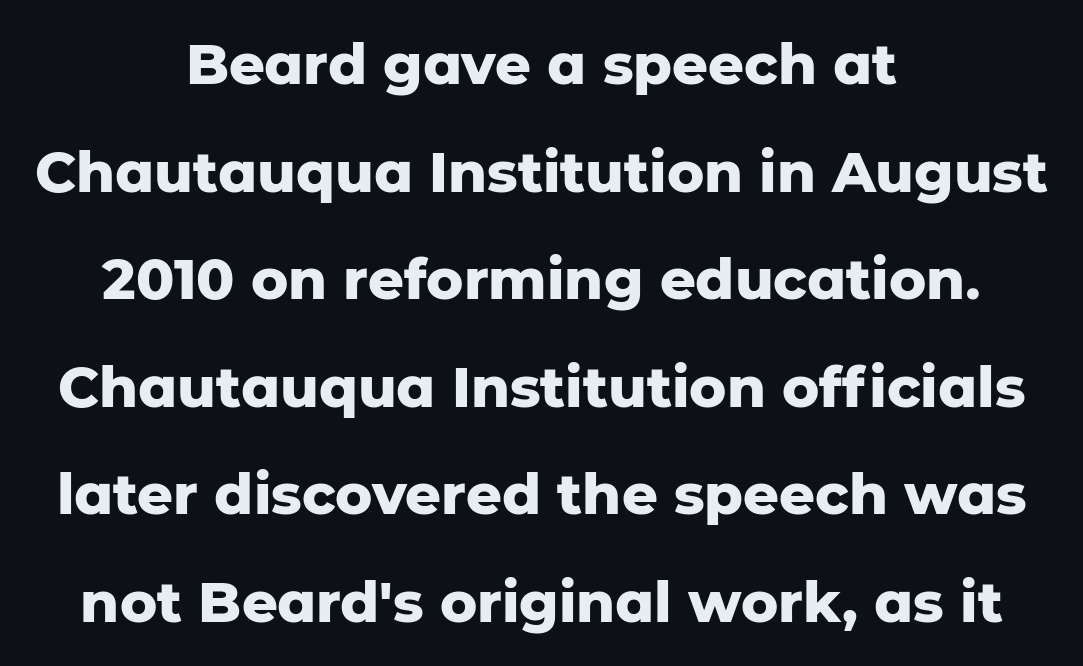
How heavy is the stroke? Heavy — this is a bold. In terms of letterspacing, this is plain default setting. Vertical strokes here are truly vertical. The letters advance in unequal steps, a hallmark of proportional type.
